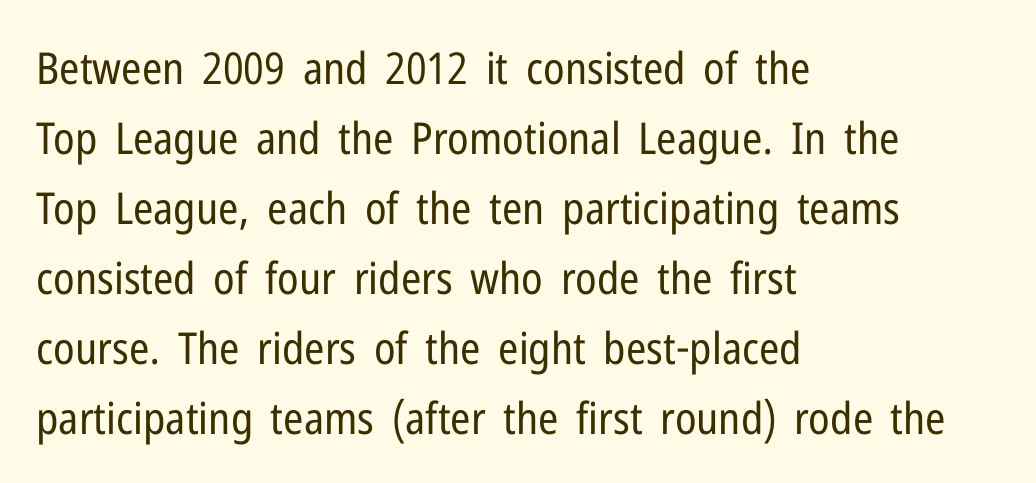
The image shows 44 px regular-weight, condensed sans-serif type, upright; set left-aligned, normal line spacing (1.59x), normal letter spacing, not underlined; low stroke contrast and a medium x-height.
